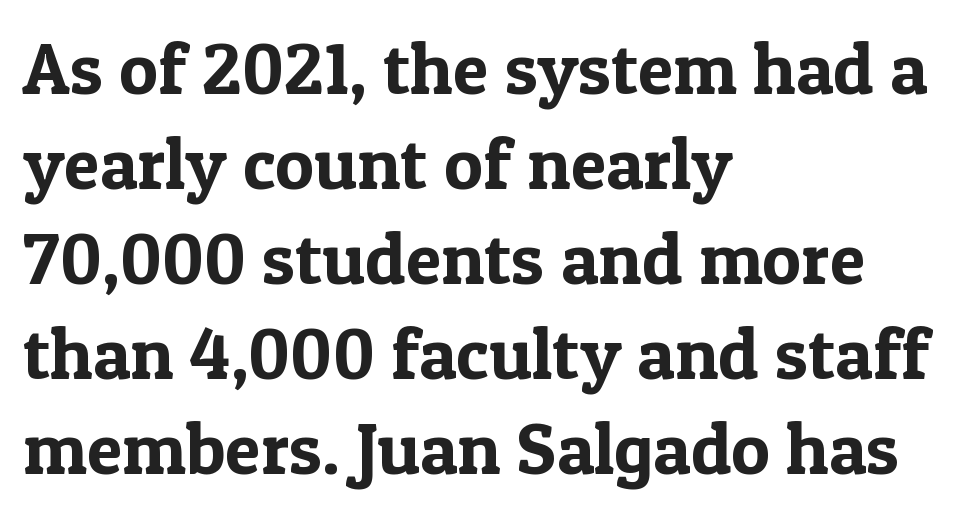
The passage shown stacks its lines at a standard gap. The tracking reads as untouched default to a designer's eye. To sum up the face: it has serifs. The rendering anchors every line to the left-hand side. The letters stand straight up with perfectly vertical stems.
